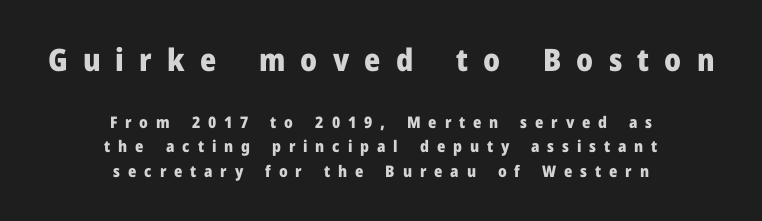
The image shows 31 px heavy sans-serif type, upright; set centered, normal line spacing (1.52x), unusually wide letter spacing (+0.49 em), not underlined; the first (top) block is 1.94x larger; low stroke contrast and a medium x-height.
